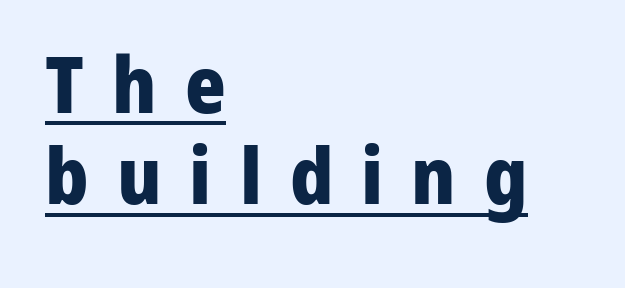
The face used here is rendered with a markedly widened letterfit. Italic: no, the glyphs are upright roman. Classification — sans serif. Note the varied advance widths — an 'i' is clearly narrower than an 'm'. Check the space under the baseline: a stroke is drawn there.
